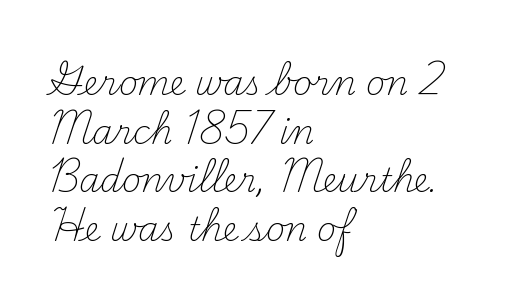
Q: Is the text bold? A: No.
Q: Is the text italic (slanted)? A: Yes.
Q: Is the text underlined? A: No.
Q: How is the paragraph aligned? A: Left-aligned.
Q: Is the spacing between letters normal or unusually wide? A: Normal.
Q: Is the spacing between lines tight, normal or loose? A: Normal.
Q: Width (condensed, normal, or wide)? A: Normal.
Q: Stroke contrast? A: Medium.
Q: x-height? A: Small.
Q: Monospaced? A: No.
